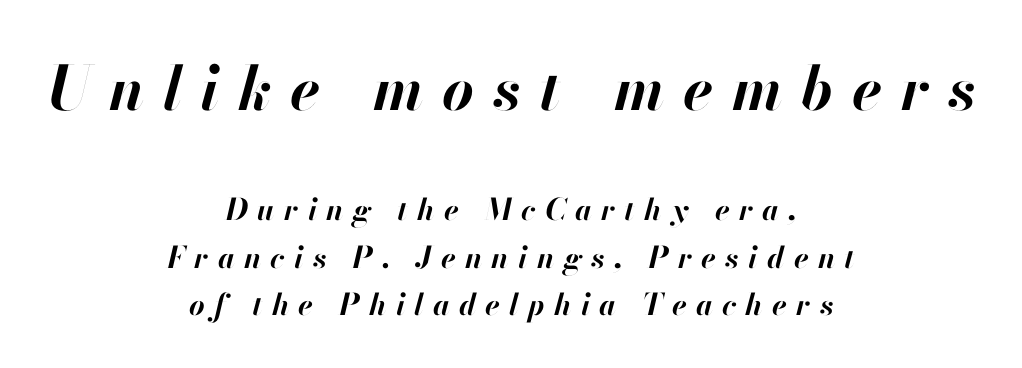
{"italic": "yes", "lean": "right", "slant_degrees": 13, "bold": "yes", "weight": "bold", "width": "normal", "stroke_contrast": "high", "x_height": "small", "monospaced": "no", "underline": "no", "align": "center", "line_spacing": "normal", "line_spacing_ratio": 1.58, "letter_spacing": "wide", "letter_spacing_em": 0.31, "larger_block": "first", "size_ratio": 2.03, "glyph_px": 61}
